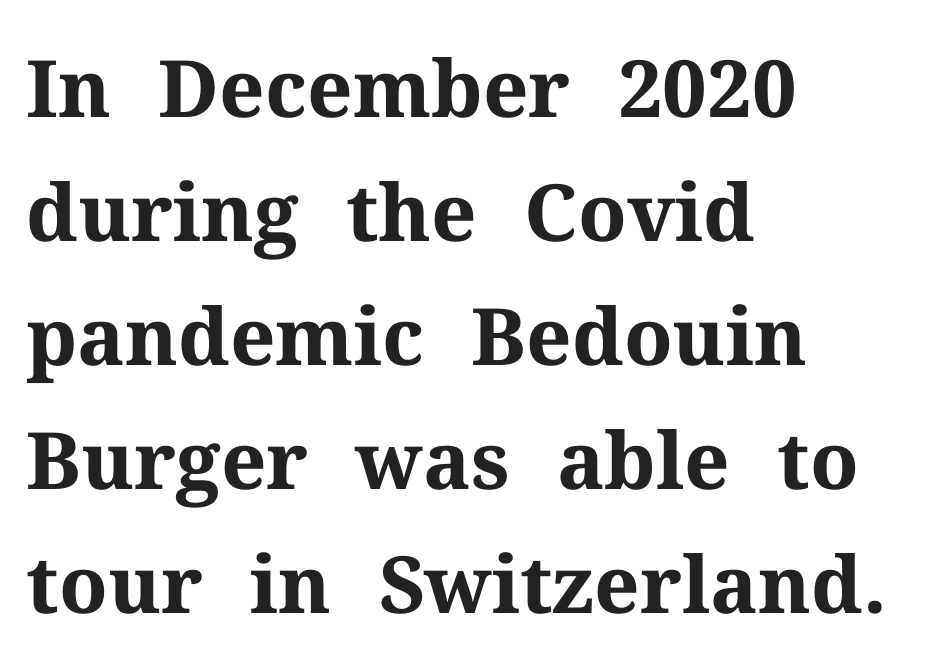
Q: Is the text bold? A: Yes.
Q: Is the text italic (slanted)? A: No, it is upright.
Q: Is the typeface a serif or a sans-serif typeface? A: Serif.
Q: Is the text underlined? A: No.
Q: How is the paragraph aligned? A: Left-aligned.
Q: Is the spacing between letters normal or unusually wide? A: Normal.
Q: Is the spacing between lines tight, normal or loose? A: Normal.
Q: Width (condensed, normal, or wide)? A: Normal.
Q: Stroke contrast? A: Medium.
Q: x-height? A: Medium.
Q: Monospaced? A: No.
